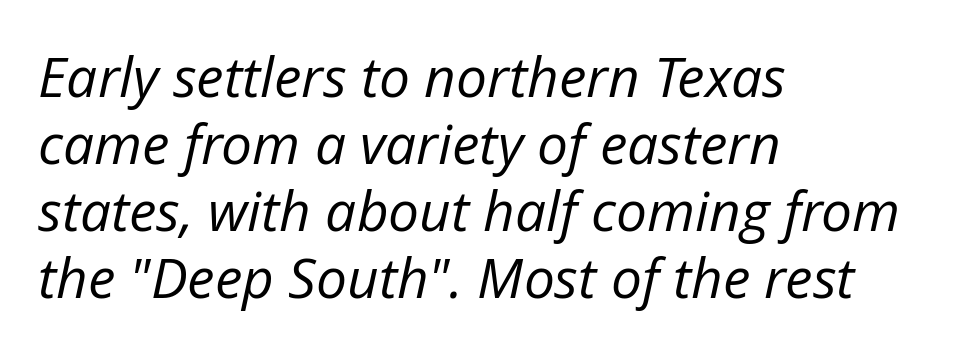
Does extra space separate the letters? No, they use regular spacing. Note the varied advance widths — an 'i' is clearly narrower than an 'm'. The typesetter chose a ragged-right arrangement here. It's the slanting kind of type. Type without underlining.
